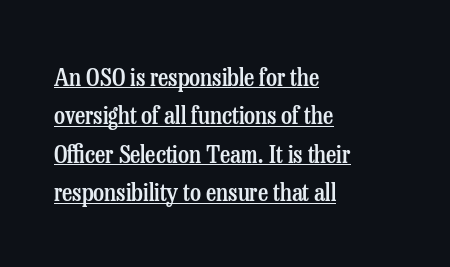
{"italic": "no", "bold": "semi", "underline": "yes", "align": "left", "line_spacing": "normal", "line_spacing_ratio": 1.54, "letter_spacing": "normal", "letter_spacing_em": 0.0, "glyph_px": 25}
